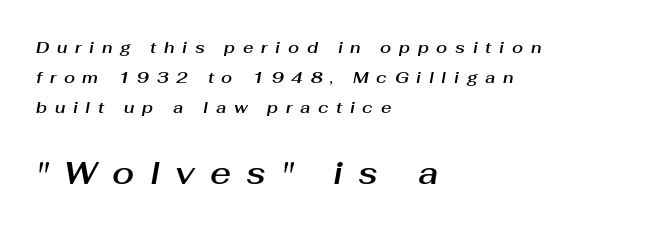
Q: Is the text italic (slanted)? A: Yes, it leans right by about 10 degrees.
Q: Is the text underlined? A: No.
Q: How is the paragraph aligned? A: Left-aligned.
Q: Is the spacing between letters normal or unusually wide? A: Unusually wide.
Q: Which block of text is set in a larger size, the first (top) or the second (bottom)? A: The second (bottom) one.
Q: Width (condensed, normal, or wide)? A: Normal.
Q: Stroke contrast? A: Medium.
Q: x-height? A: Medium.
Q: Monospaced? A: No.
